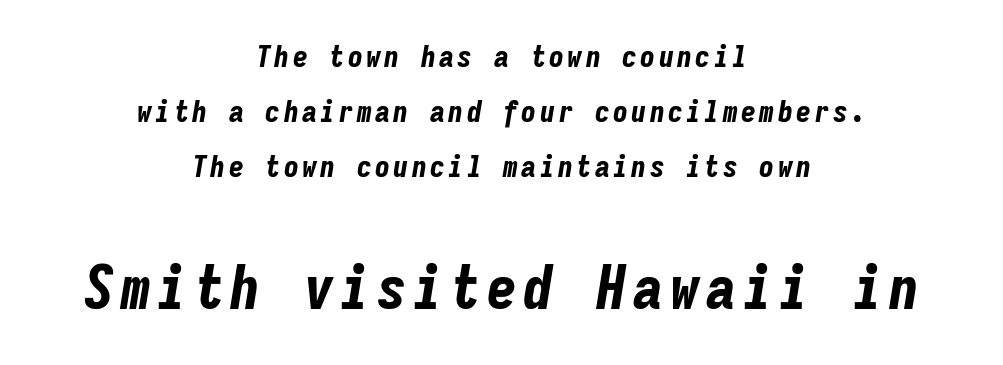
The image shows 60 px bold, condensed type, italic (leaning right), monospaced; set centered, line spacing 1.83x, not underlined; the second (bottom) block is 2.0x larger; low stroke contrast and a medium x-height.
